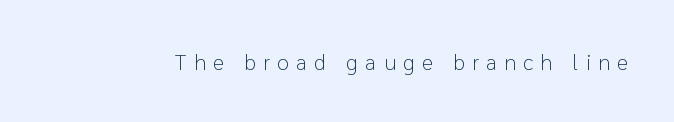
Is the letter spacing exaggerated? Yes — the characters are pushed far apart. Has an underline been added? It has not. Italic? Not at all — the glyphs are vertical. The letterforms sit at book weight or below.
